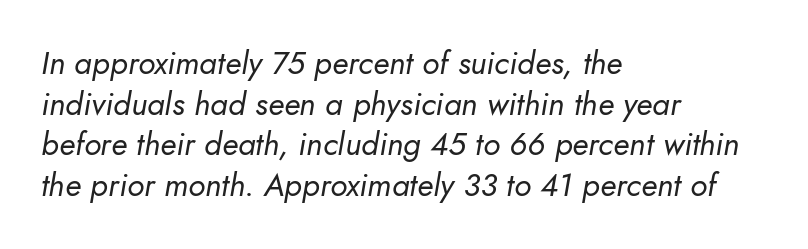
Descender tails drop into unmarked territory. Whoever set this chose a conventional vertical rhythm. Caption: standard tracking, unaltered. Here the designer chose a conventional face with non-uniform glyph widths.
